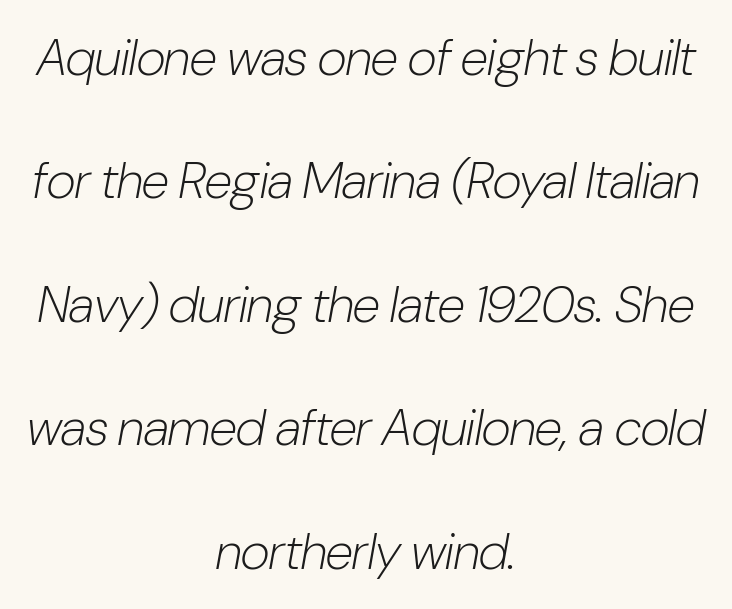
The image shows 51 px light, condensed type, italic (leaning right); set centered, loose line spacing (2.42x), normal letter spacing, not underlined; low stroke contrast and a medium x-height.
